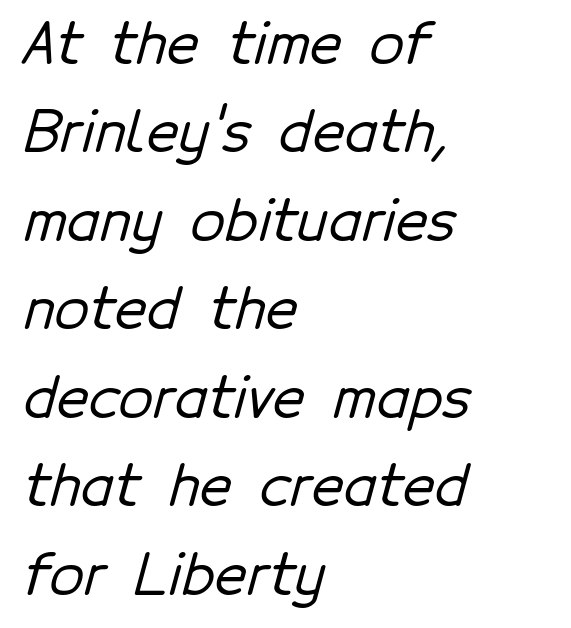
Q: Is the typeface a serif or a sans-serif typeface? A: Sans-serif.
Q: Is the text underlined? A: No.
Q: How is the paragraph aligned? A: Left-aligned.
Q: Is the spacing between letters normal or unusually wide? A: Normal.
Q: Is the spacing between lines tight, normal or loose? A: Normal.
Q: Width (condensed, normal, or wide)? A: Normal.
Q: Stroke contrast? A: Low.
Q: x-height? A: Medium.
Q: Monospaced? A: No.
